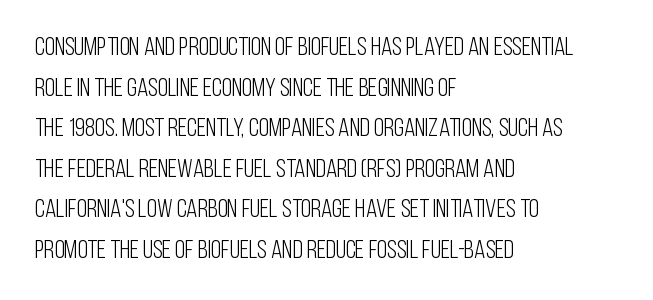
{"italic": "no", "bold": "no", "underline": "no", "align": "left", "line_spacing": "normal", "line_spacing_ratio": 1.56, "letter_spacing": "normal", "letter_spacing_em": 0.0, "glyph_px": 26}
